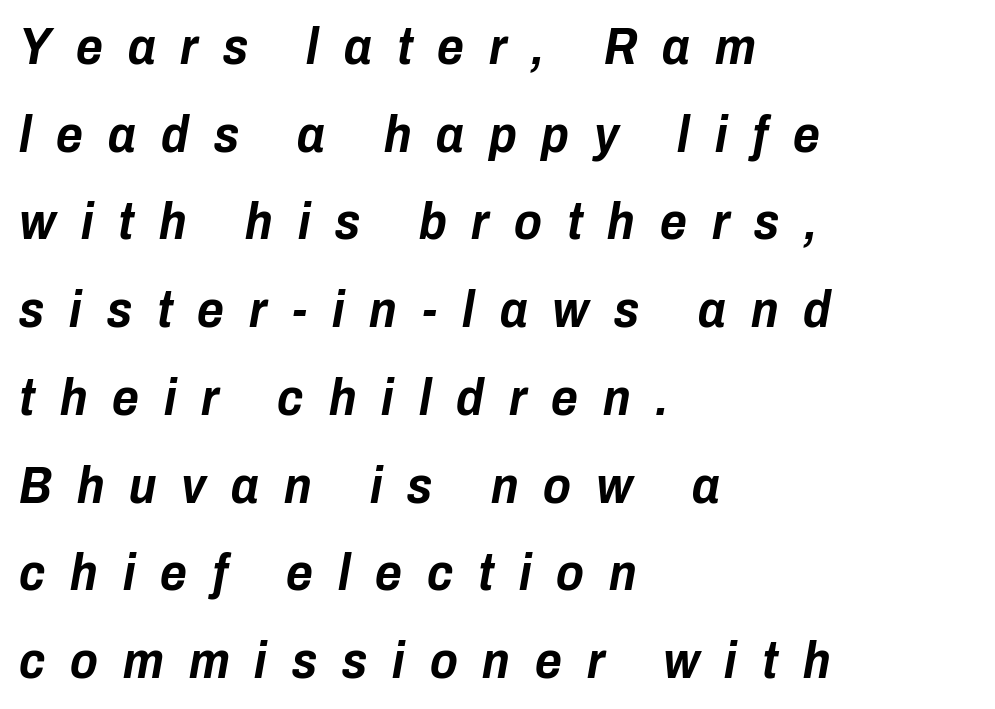
{"italic": "yes", "lean": "right", "slant_degrees": 10, "bold": "yes", "weight": "bold", "width": "condensed", "stroke_contrast": "low", "x_height": "medium", "monospaced": "no", "underline": "no", "align": "left", "line_spacing_ratio": 1.72, "letter_spacing": "wide", "letter_spacing_em": 0.49, "glyph_px": 51}
